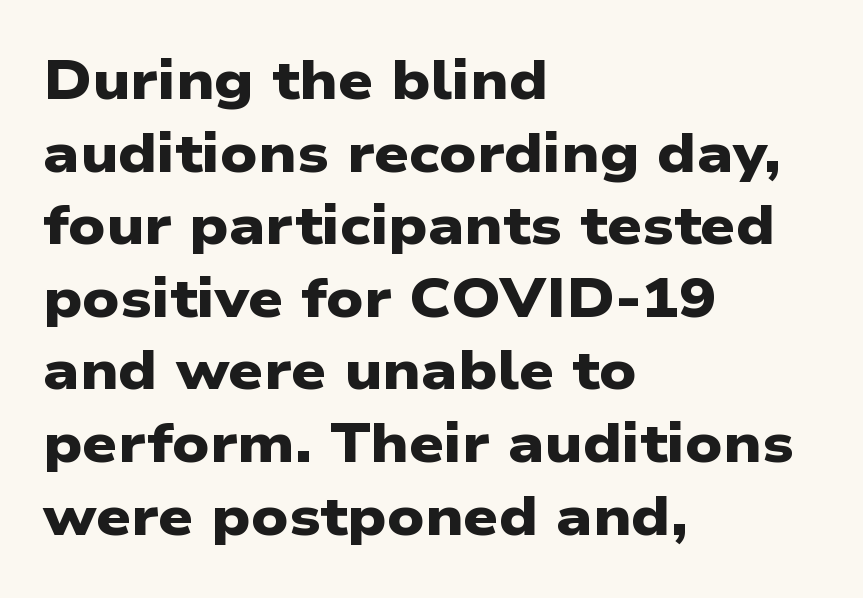
Strong, thick strokes mark this as bold type. Typeset ragged right — the left edge is the straight one. Looks like regular typesetting: each glyph gets only the width it needs. The passage shown is typeset with a sans-serif family.
